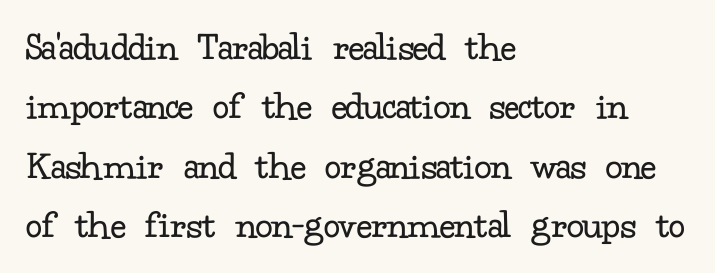
The image shows 41 px regular-weight serif type, upright; set left-aligned, normal line spacing (1.45x), normal letter spacing, not underlined; low stroke contrast and a small x-height.
